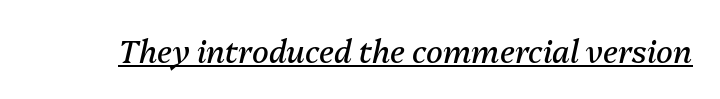
These lines were composed using italics. A typesetter would call this zero additional tracking. Each letter keeps its own natural width here, so spacing adapts to shape. Summary of weight: not heavy and not bold. Glance below the letters and you will spot a drawn line.
